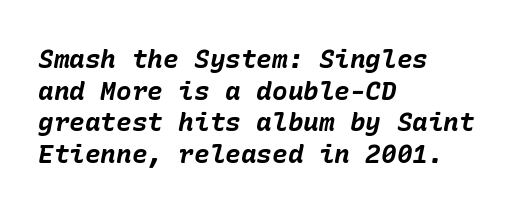
{"italic": "yes", "lean": "right", "slant_degrees": 10, "bold": "yes", "underline": "no", "align": "left", "line_spacing_ratio": 1.22, "letter_spacing": "normal", "letter_spacing_em": 0.0, "glyph_px": 26}
